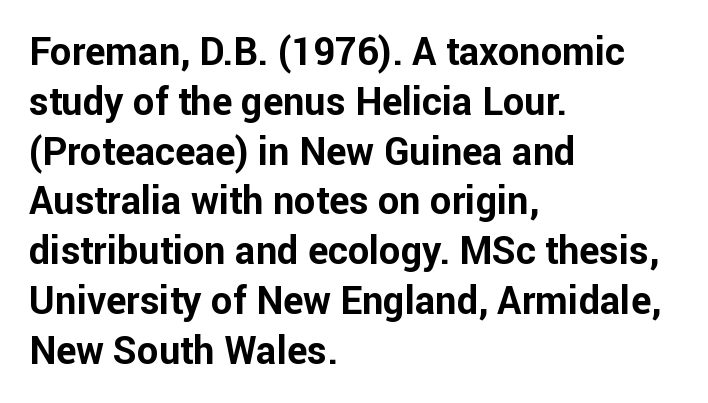
The image shows 38 px bold sans-serif type, upright; set left-aligned, normal line spacing (1.31x), normal letter spacing, not underlined; low stroke contrast and a medium x-height.
